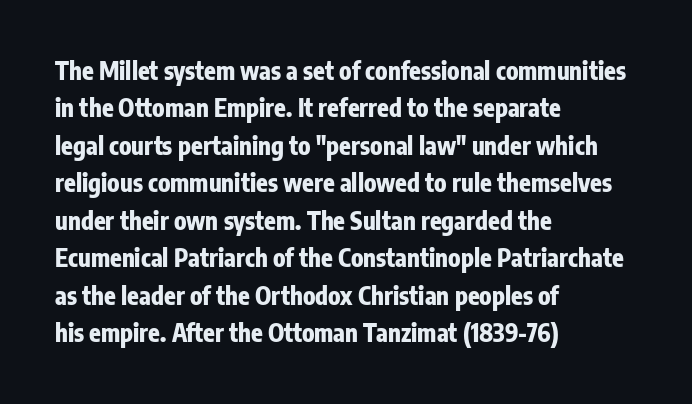
{"italic": "no", "bold": "yes", "underline": "no", "align": "left", "line_spacing": "normal", "line_spacing_ratio": 1.56, "letter_spacing": "normal", "letter_spacing_em": 0.0, "glyph_px": 24}
